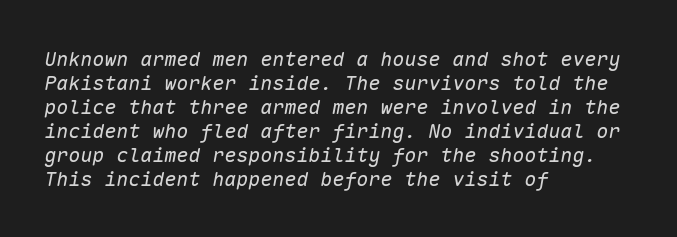
The image shows 20 px text type, italic (leaning right); set left-aligned, line spacing 1.2x, normal letter spacing, not underlined.
